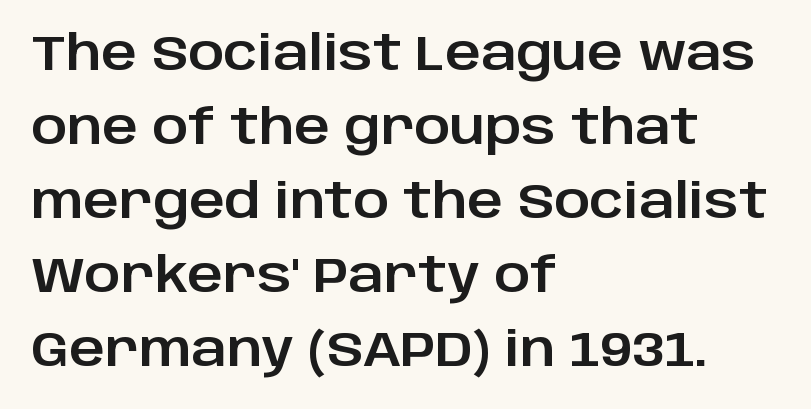
There is no visible air inserted between adjacent glyphs. The ragged edge is on the right, which tells us the setting is flush left. Vertical spacing — default. Observe the absence of serifs on each vertical stroke in this sample.
